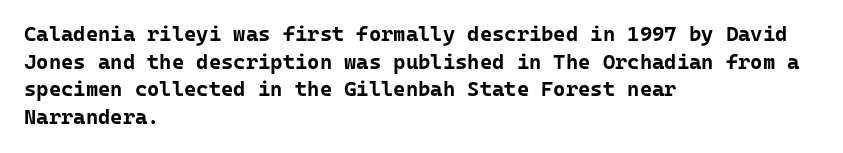
{"italic": "no", "bold": "yes", "underline": "no", "align": "left", "line_spacing": "normal", "line_spacing_ratio": 1.31, "letter_spacing": "normal", "letter_spacing_em": 0.0, "glyph_px": 21}
